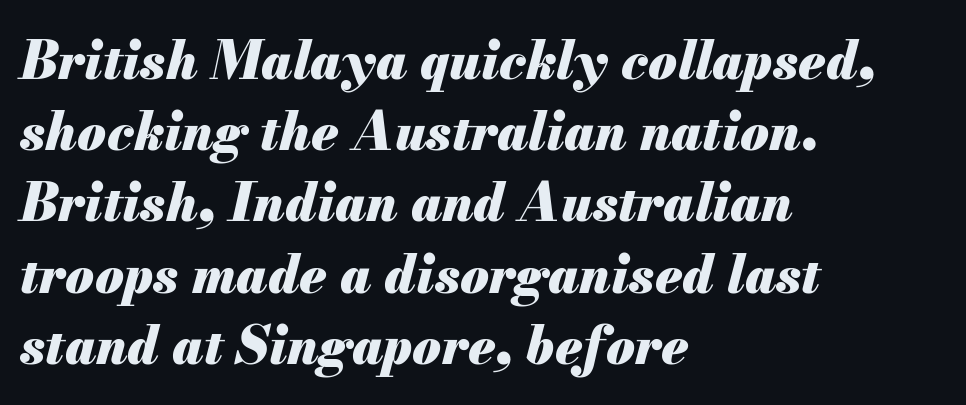
The image shows 52 px heavy type, italic (leaning right); set left-aligned, normal line spacing (1.37x), normal letter spacing, not underlined; medium stroke contrast and a small x-height.
